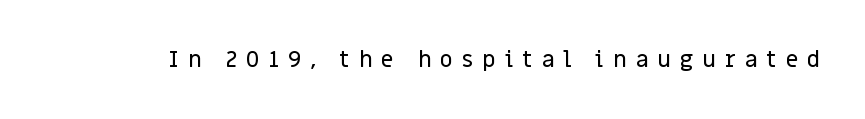
Q: Is the text italic (slanted)? A: No, it is upright.
Q: Is the text underlined? A: No.
Q: Is the spacing between letters normal or unusually wide? A: Unusually wide.
